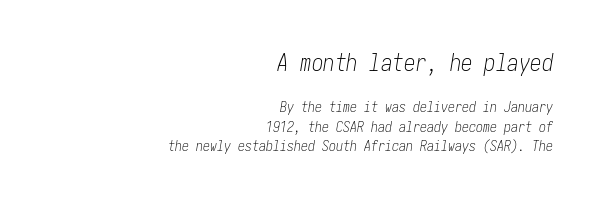
Q: Is the text bold? A: No.
Q: Is the text italic (slanted)? A: Yes, it leans right by about 10 degrees.
Q: Is the text underlined? A: No.
Q: How is the paragraph aligned? A: Right-aligned.
Q: Is the spacing between letters normal or unusually wide? A: Normal.
Q: Is the spacing between lines tight, normal or loose? A: Normal.
Q: Which block of text is set in a larger size, the first (top) or the second (bottom)? A: The first (top) one.
